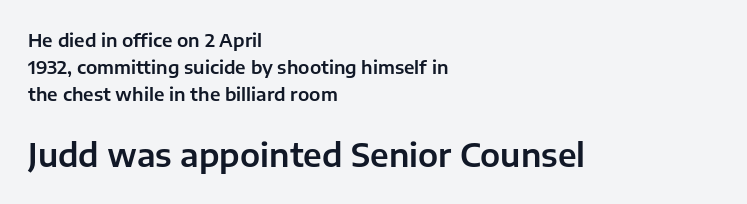
{"serif": "no", "italic": "no", "width": "normal", "stroke_contrast": "low", "x_height": "medium", "monospaced": "no", "underline": "no", "align": "left", "line_spacing": "normal", "line_spacing_ratio": 1.49, "letter_spacing": "normal", "letter_spacing_em": 0.0, "larger_block": "second", "size_ratio": 1.78, "glyph_px": 32}
